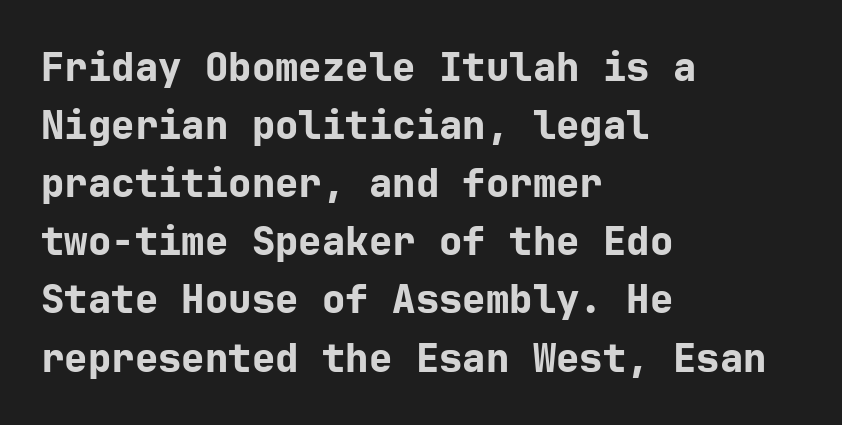
Q: Is the text bold? A: Yes.
Q: Is the text italic (slanted)? A: No, it is upright.
Q: Is the typeface a serif or a sans-serif typeface? A: Sans-serif.
Q: Is the text underlined? A: No.
Q: How is the paragraph aligned? A: Left-aligned.
Q: Is the spacing between letters normal or unusually wide? A: Normal.
Q: Is the spacing between lines tight, normal or loose? A: Normal.
Q: Width (condensed, normal, or wide)? A: Normal.
Q: Stroke contrast? A: Low.
Q: x-height? A: Medium.
